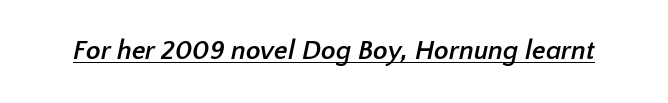
Between one letter and the next there's only the usual sliver of space. This rendering features underlined lettering. The characters look thick and weighty, a clear bold.
